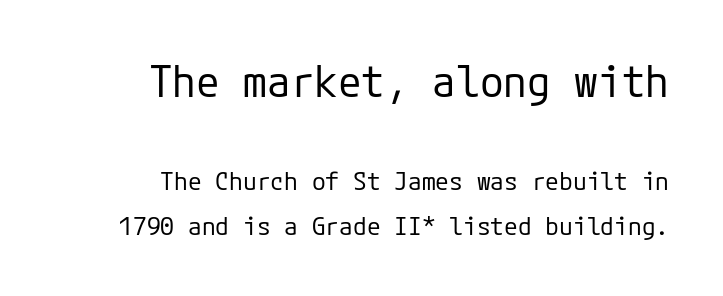
Q: Is the text bold? A: No.
Q: Is the text italic (slanted)? A: No, it is upright.
Q: Is the typeface a serif or a sans-serif typeface? A: Sans-serif.
Q: Is the text underlined? A: No.
Q: How is the paragraph aligned? A: Right-aligned.
Q: Is the spacing between letters normal or unusually wide? A: Normal.
Q: Which block of text is set in a larger size, the first (top) or the second (bottom)? A: The first (top) one.
Q: Width (condensed, normal, or wide)? A: Normal.
Q: Stroke contrast? A: Low.
Q: x-height? A: Medium.
